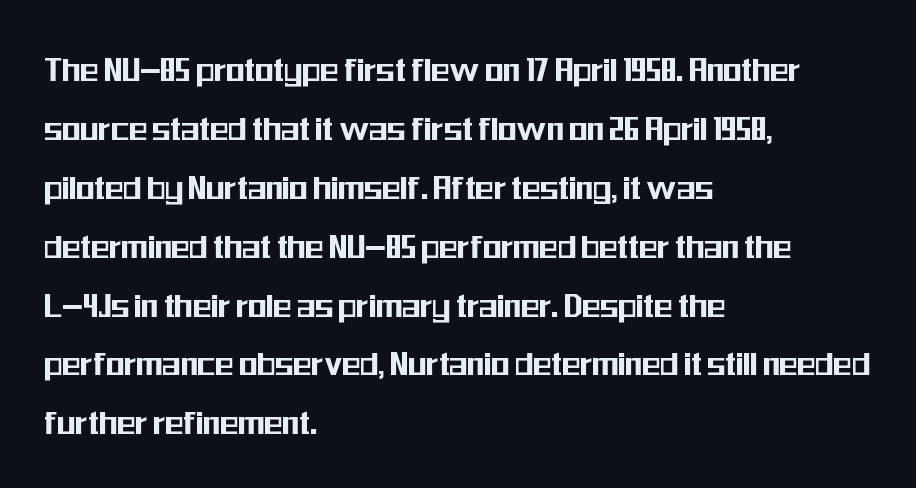
The image shows 38 px condensed sans-serif type, upright; set left-aligned, normal line spacing (1.55x), normal letter spacing, not underlined; medium stroke contrast and a medium x-height.
